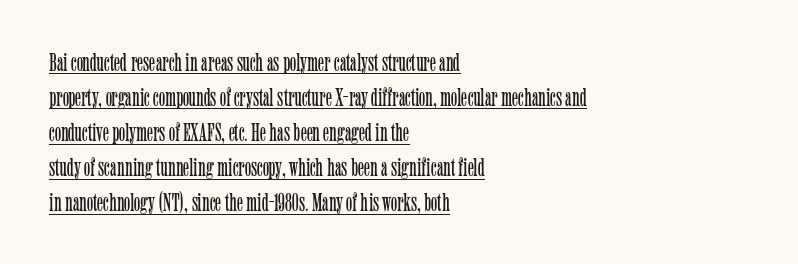
If you measured baseline to baseline, you'd find a middling distance. A continuous stroke trails under the words, as in a hyperlink. This rendering uses left alignment, leaving the right contour irregular. Posture: upright roman. This reads as an unemphasized weight, regular at the heaviest.
